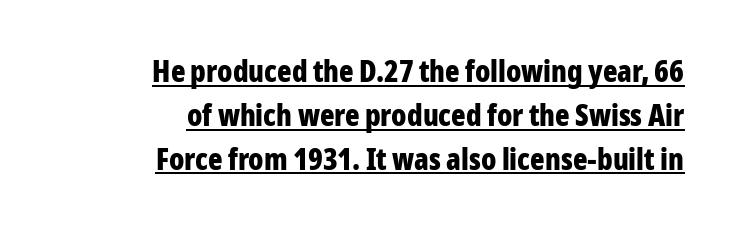
Think of a printed novel: that variable character pitch is what you see here. Regarding serifs, this sample does without them. The axis of the letterforms is exactly vertical. Notice how the passage keeps a crisp vertical edge on the right only. You'd pick this weight for a headline — it's a proper bold.
